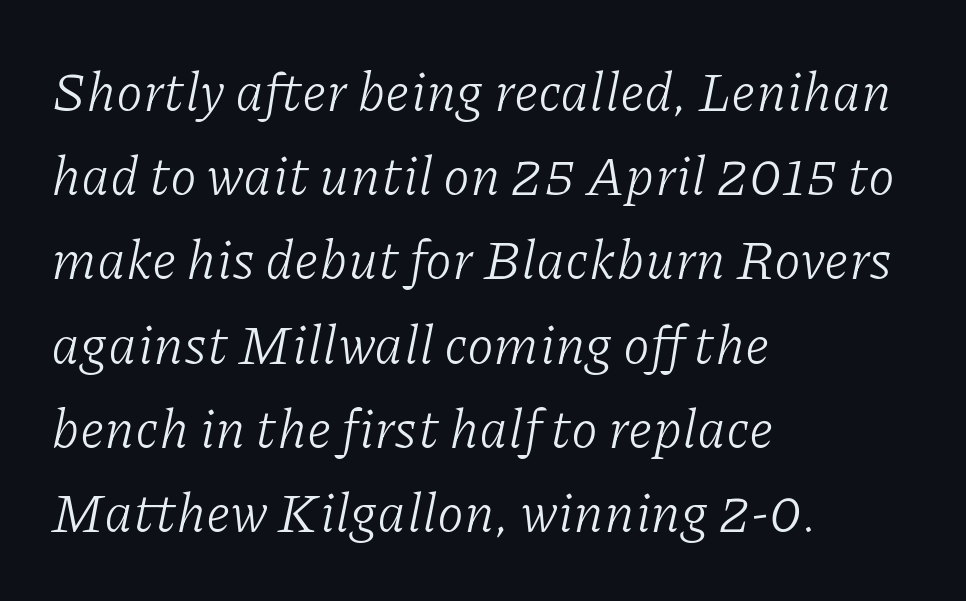
The rendering keeps characters at their native spacing. Slant detected: the letters are inclined. The characters are drawn with everyday or finer stroke widths. Anything drawn beneath the words? Only blank space.
